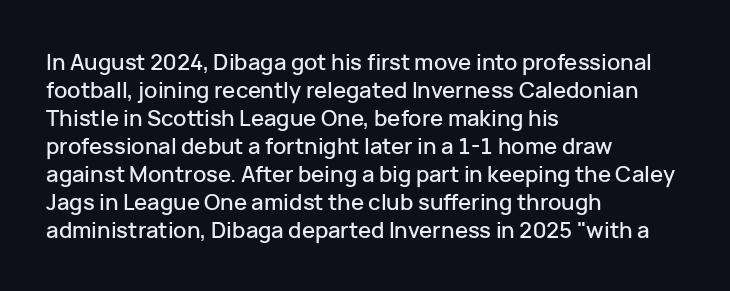
Q: Is the text italic (slanted)? A: No, it is upright.
Q: Is the text underlined? A: No.
Q: How is the paragraph aligned? A: Left-aligned.
Q: Is the spacing between letters normal or unusually wide? A: Normal.
Q: Is the spacing between lines tight, normal or loose? A: Normal.
